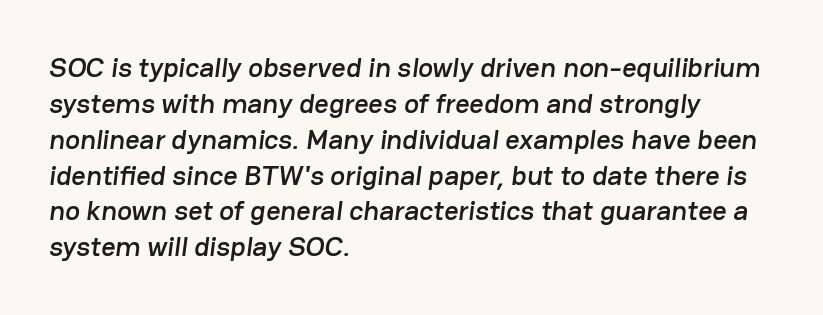
{"serif": "no", "width": "normal", "stroke_contrast": "low", "x_height": "medium", "monospaced": "no", "underline": "no", "align": "left", "line_spacing": "normal", "line_spacing_ratio": 1.28, "letter_spacing": "normal", "letter_spacing_em": 0.0, "glyph_px": 28}
